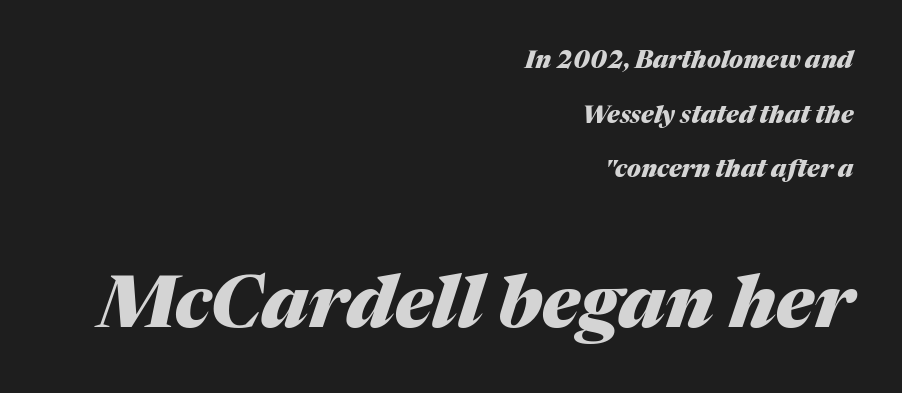
Q: Is the text bold? A: Yes.
Q: Is the text italic (slanted)? A: Yes, it leans right by about 17 degrees.
Q: Is the text underlined? A: No.
Q: How is the paragraph aligned? A: Right-aligned.
Q: Is the spacing between letters normal or unusually wide? A: Normal.
Q: Is the spacing between lines tight, normal or loose? A: Loose.
Q: Which block of text is set in a larger size, the first (top) or the second (bottom)? A: The second (bottom) one.
Q: Width (condensed, normal, or wide)? A: Normal.
Q: Stroke contrast? A: Medium.
Q: x-height? A: Medium.
Q: Monospaced? A: No.
